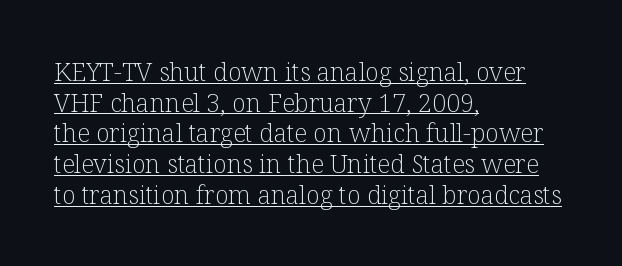
What stands out about the letter spacing? Nothing — it is the standard amount. This is roman type, the default non-slanted kind. These lines stack with their left ends in a neat column. Compared with undecorated copy, this sample adds a rule below the words. Ink coverage per letter is moderate at most.
